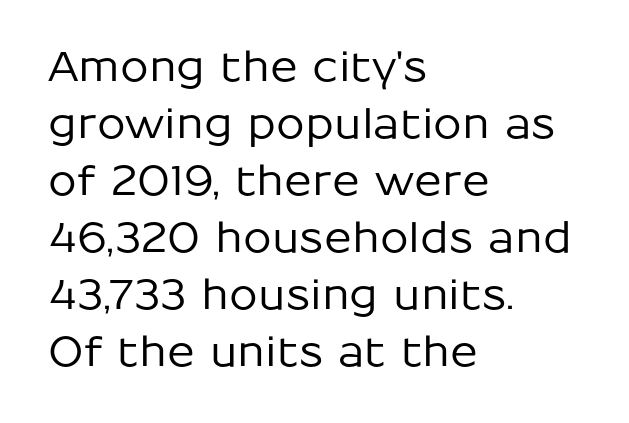
{"serif": "no", "italic": "no", "width": "normal", "stroke_contrast": "low", "x_height": "medium", "monospaced": "no", "underline": "no", "align": "left", "line_spacing": "normal", "line_spacing_ratio": 1.39, "letter_spacing": "normal", "letter_spacing_em": 0.0, "glyph_px": 41}
